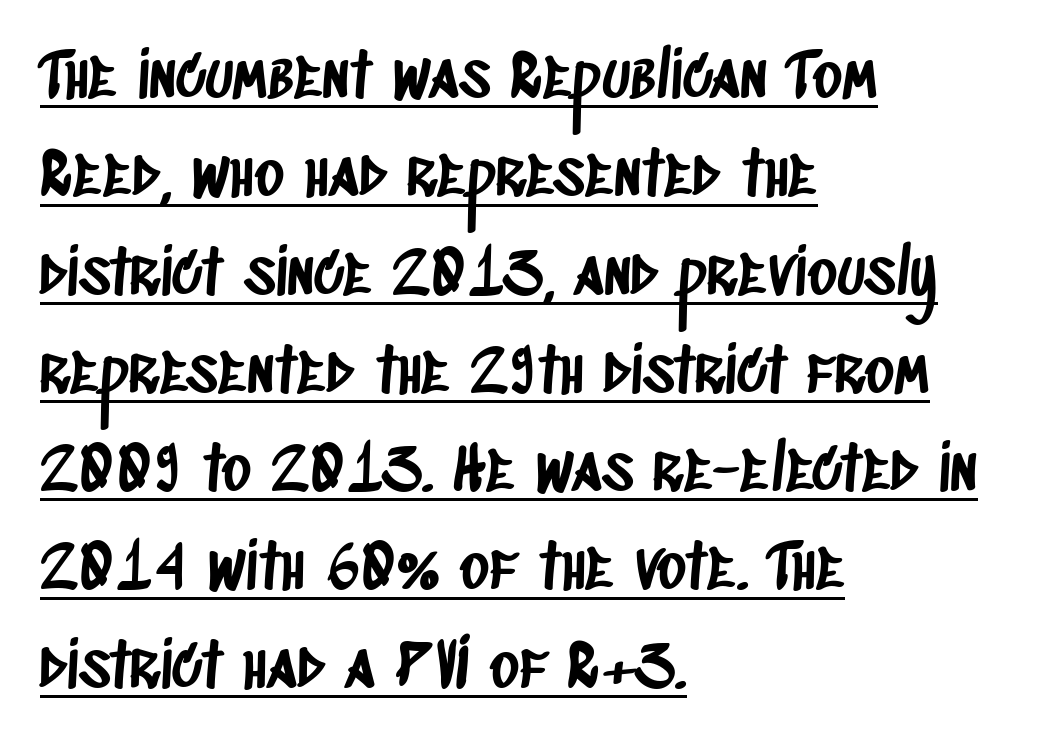
{"serif": "no", "width": "condensed", "stroke_contrast": "low", "x_height": "large", "monospaced": "no", "underline": "yes", "align": "left", "line_spacing": "normal", "line_spacing_ratio": 1.56, "letter_spacing": "normal", "letter_spacing_em": 0.0, "glyph_px": 63}
